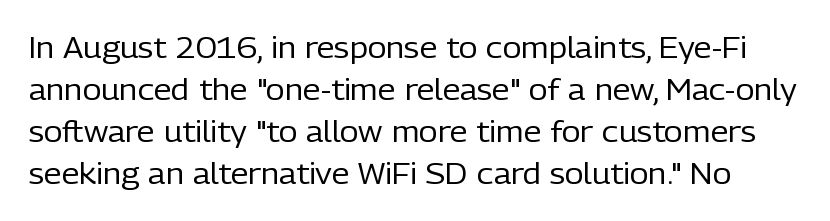
Q: Is the text bold? A: No.
Q: Is the text italic (slanted)? A: No, it is upright.
Q: Is the typeface a serif or a sans-serif typeface? A: Sans-serif.
Q: Is the text underlined? A: No.
Q: Is the spacing between letters normal or unusually wide? A: Normal.
Q: Is the spacing between lines tight, normal or loose? A: Normal.
Q: Width (condensed, normal, or wide)? A: Normal.
Q: Stroke contrast? A: Low.
Q: x-height? A: Medium.
Q: Monospaced? A: No.
